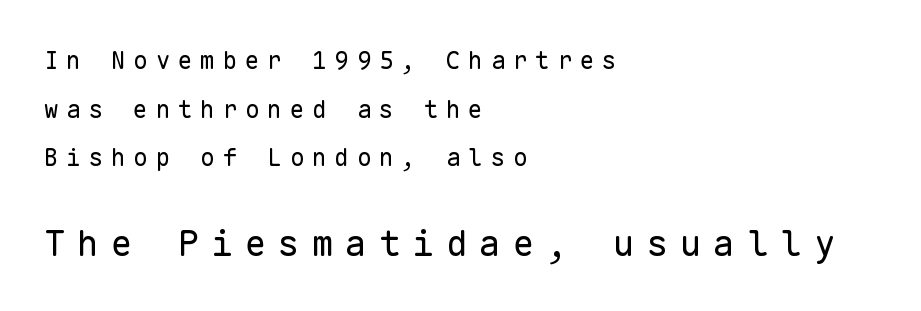
Inter-character spacing is expanded well beyond the font's built-in metrics. No letter is thick-stroked: the sample isn't bold. Descenders hang freely into open space. Layout note: lines flush left.
